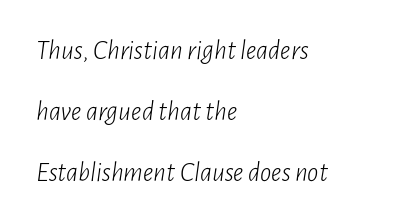
The image shows 28 px light, condensed type, italic (leaning right); set left-aligned, loose line spacing (2.17x), normal letter spacing, not underlined; low stroke contrast and a medium x-height.
